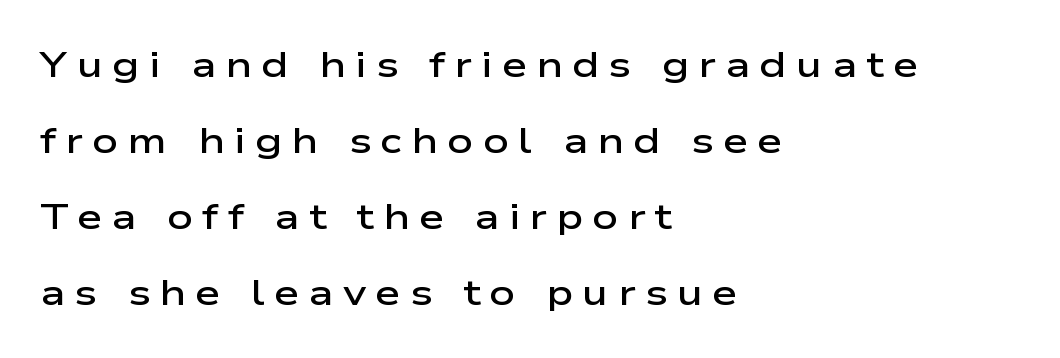
The strokes are fattened partway — semibold, not bold. The face used here is rendered with a markedly widened letterfit. Compared with typical paragraphs, the rows here are farther apart. I'd call this a sans setting — the letters go barefoot.
